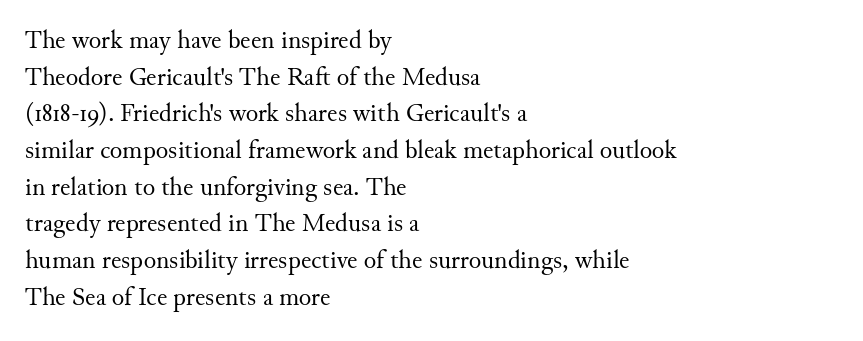
{"italic": "no", "bold": "no", "underline": "no", "align": "left", "line_spacing": "normal", "line_spacing_ratio": 1.41, "letter_spacing": "normal", "letter_spacing_em": 0.0, "glyph_px": 26}
